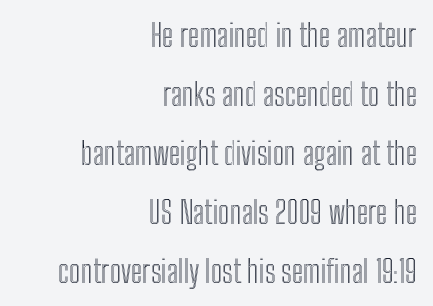
{"italic": "no", "width": "condensed", "x_height": "medium", "monospaced": "no", "underline": "no", "align": "right", "line_spacing": "loose", "line_spacing_ratio": 1.9, "letter_spacing": "normal", "letter_spacing_em": 0.0, "glyph_px": 31}
